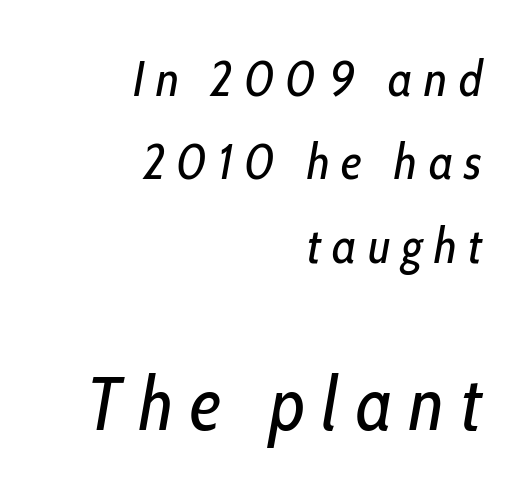
Q: Is the text bold? A: No.
Q: Is the text italic (slanted)? A: Yes, it leans right by about 10 degrees.
Q: Is the text underlined? A: No.
Q: How is the paragraph aligned? A: Right-aligned.
Q: Is the spacing between letters normal or unusually wide? A: Unusually wide.
Q: Is the spacing between lines tight, normal or loose? A: Normal.
Q: Which block of text is set in a larger size, the first (top) or the second (bottom)? A: The second (bottom) one.
Q: Width (condensed, normal, or wide)? A: Condensed.
Q: Stroke contrast? A: Low.
Q: x-height? A: Medium.
Q: Monospaced? A: No.
